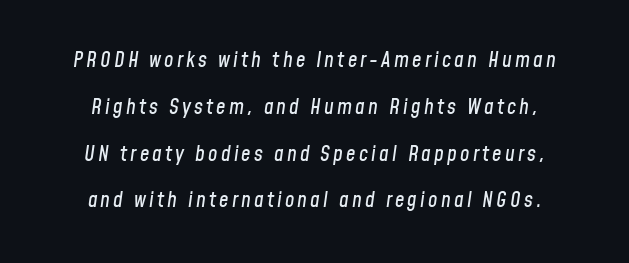
Does the copy run flush right? No — it is centered line by line. Any mark beneath the type? The region is blank. Compared with typical paragraphs, the rows here are farther apart. The lettering tilts uniformly, giving the passage an italic look.
